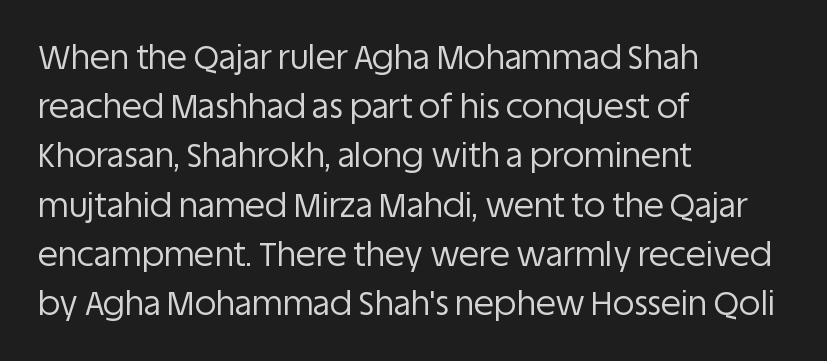
The image shows 33 px regular-weight sans-serif type, upright; set left-aligned, normal line spacing (1.49x), normal letter spacing, not underlined; low stroke contrast and a large x-height.
